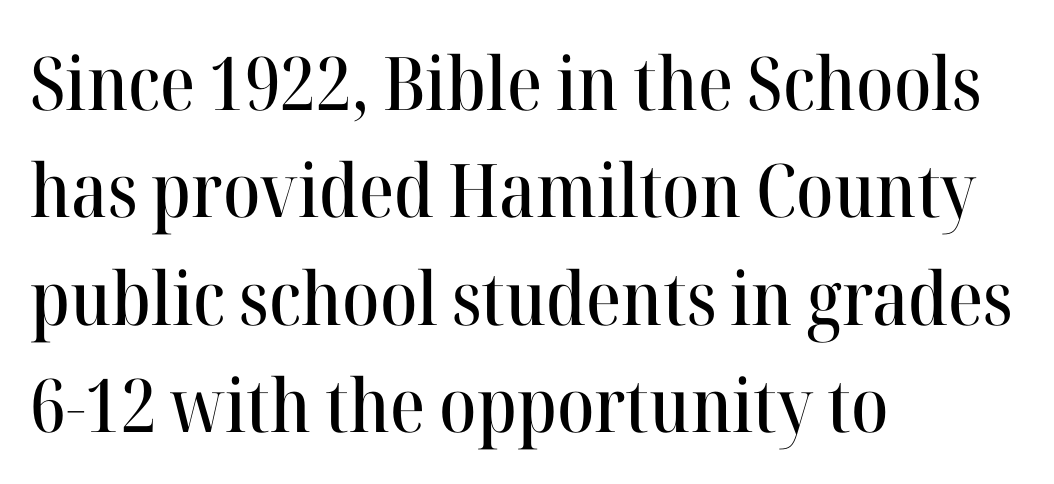
The image shows 74 px serif type, upright; set left-aligned, normal line spacing (1.45x), normal letter spacing, not underlined; high stroke contrast and a medium x-height.
